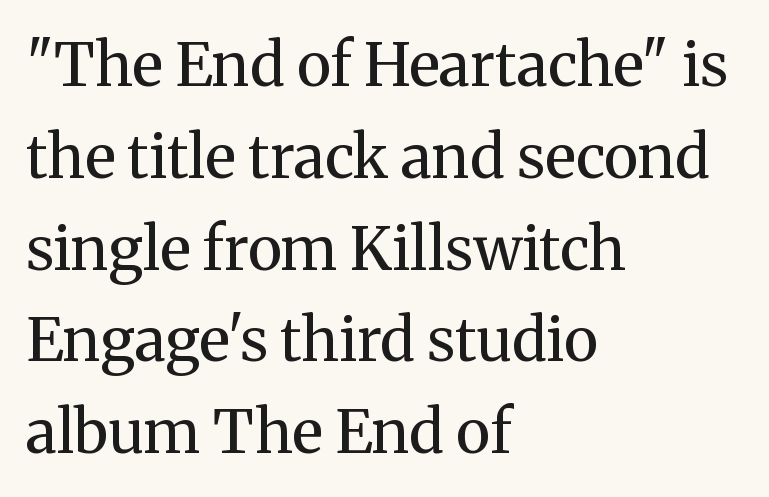
The rendering anchors every line to the left-hand side. This rendering leaves character spacing at its baseline value. Underline: absent. The face looks like a standard text weight, possibly lighter. The designer went with a serif here, giving each stem small feet. One glance says typical: line gaps are just what's usual.
